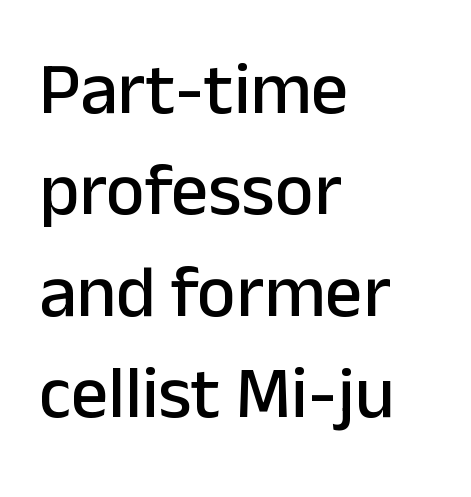
The image shows 74 px sans-serif type, upright; set left-aligned, normal line spacing (1.37x), normal letter spacing, not underlined; low stroke contrast and a medium x-height.
